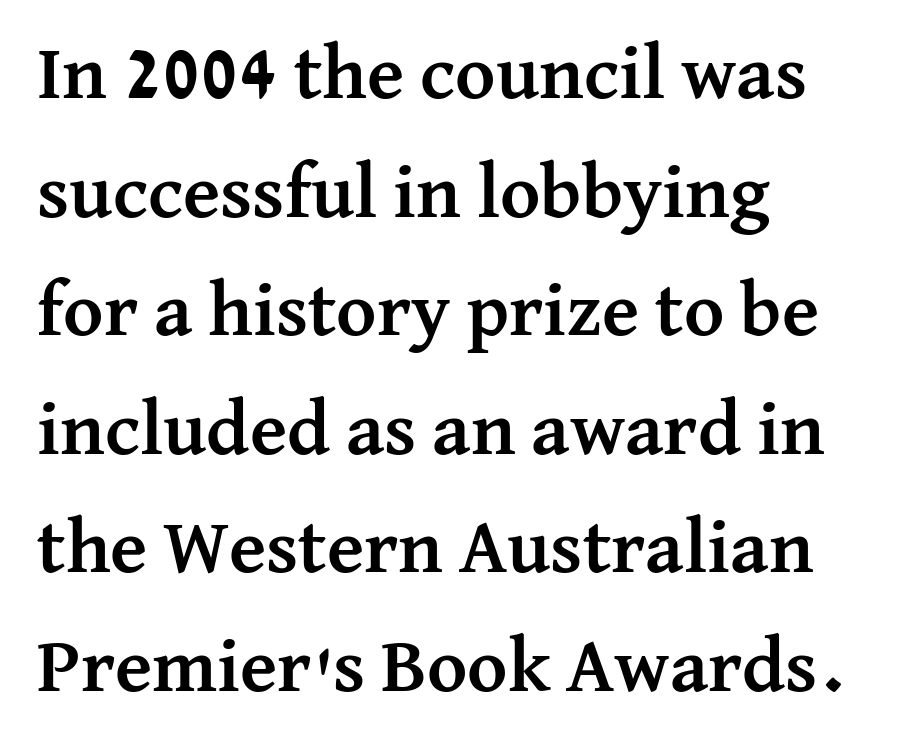
The image shows 77 px semibold serif type, upright; set left-aligned, normal line spacing (1.54x), normal letter spacing, not underlined; medium stroke contrast and a medium x-height.
